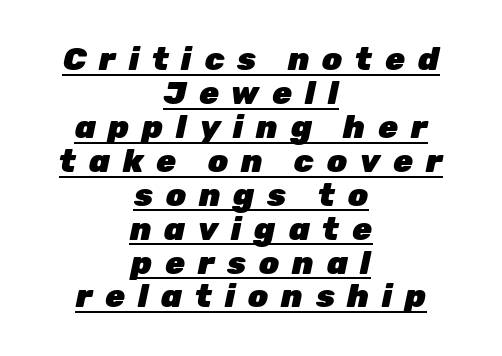
Baseline-to-baseline distance is barely more than the letter height. The rendering uses the underline text-decoration. The sample has been set heavy, in full bold. Casual observation: everything's sitting right in the middle. The specimen reads as italic at a glance. Is this a fixed-width face? No — the glyphs have proportional, varying widths.
